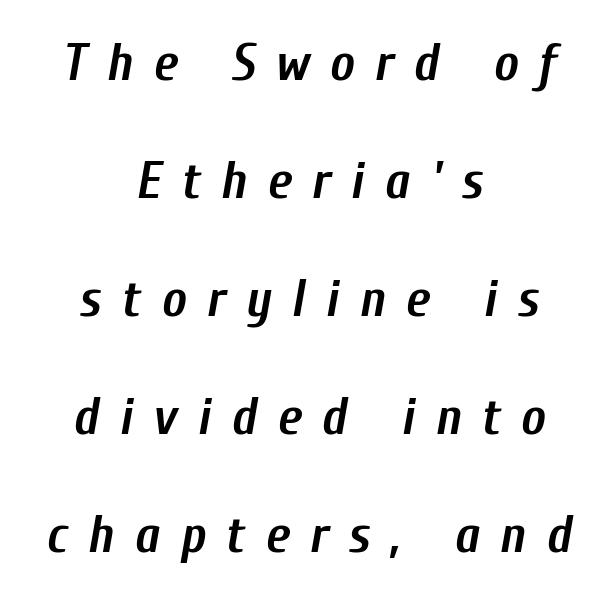
These lines are rendered in a variable-pitch font. Yep, that's italic — everything's leaning. The foot of each line stays bare and open. How heavy is the stroke? Heavy — this is a bold. Casual observation: everything's sitting right in the middle.
